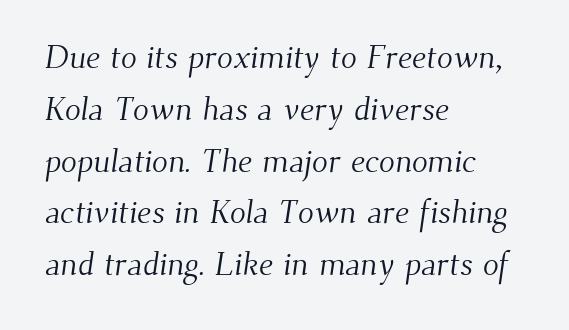
Q: Is the text bold? A: No.
Q: Is the typeface a serif or a sans-serif typeface? A: Serif.
Q: Is the text underlined? A: No.
Q: How is the paragraph aligned? A: Left-aligned.
Q: Is the spacing between letters normal or unusually wide? A: Normal.
Q: Is the spacing between lines tight, normal or loose? A: Normal.
Q: Width (condensed, normal, or wide)? A: Normal.
Q: Stroke contrast? A: Medium.
Q: x-height? A: Small.
Q: Monospaced? A: No.
